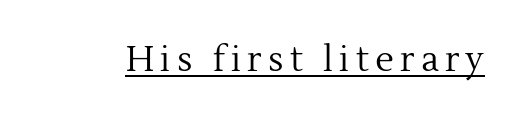
Q: Is the text bold? A: No.
Q: Is the text italic (slanted)? A: No, it is upright.
Q: Is the typeface a serif or a sans-serif typeface? A: Serif.
Q: Is the text underlined? A: Yes.
Q: Width (condensed, normal, or wide)? A: Normal.
Q: x-height? A: Medium.
Q: Monospaced? A: No.
